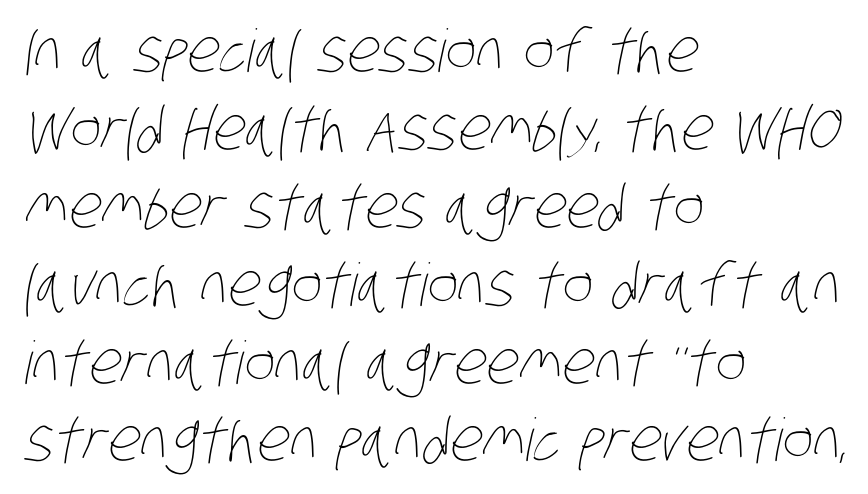
The image shows 59 px thin, condensed type; set left-aligned, normal line spacing (1.32x), normal letter spacing, not underlined; low stroke contrast and a large x-height.
